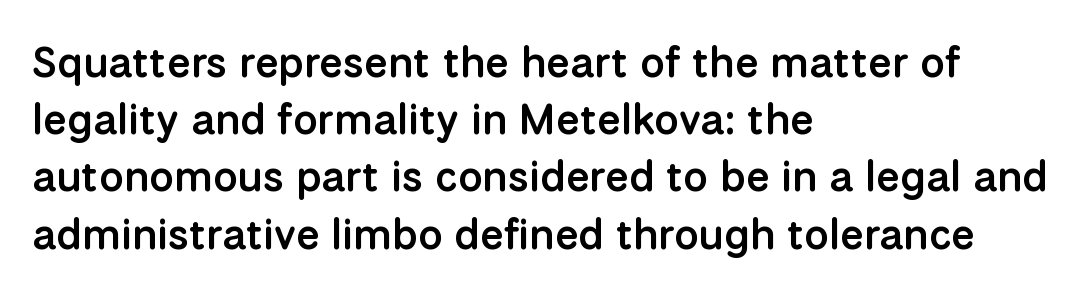
Q: Is the text bold? A: Semi-bold.
Q: Is the text italic (slanted)? A: No, it is upright.
Q: Is the typeface a serif or a sans-serif typeface? A: Sans-serif.
Q: Is the text underlined? A: No.
Q: How is the paragraph aligned? A: Left-aligned.
Q: Is the spacing between letters normal or unusually wide? A: Normal.
Q: Is the spacing between lines tight, normal or loose? A: Normal.
Q: Width (condensed, normal, or wide)? A: Normal.
Q: Stroke contrast? A: Low.
Q: x-height? A: Medium.
Q: Monospaced? A: No.
